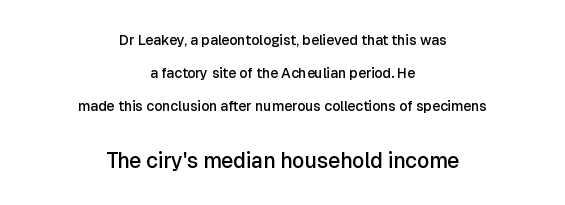
The image shows 21 px text type, upright; set centered, loose line spacing (2.36x), normal letter spacing, not underlined; the second (bottom) block is 1.5x larger.
